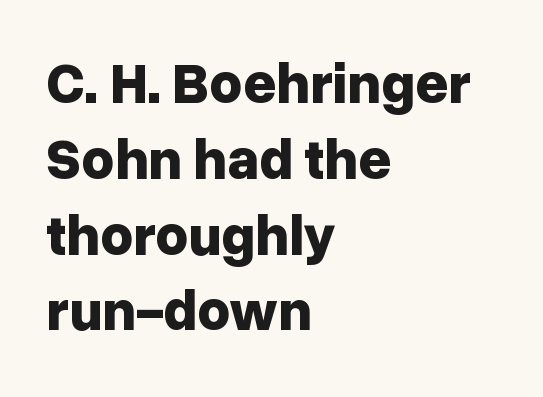
It's the straight-up-and-down kind of type. Nobody drew a line under any word here. In terms of weight, the rendering is a true, heavy bold. Alignment: flush left. Observe the absence of serifs on each vertical stroke in this sample. Is there much room between lines? A standard amount, neither cramped nor airy.
